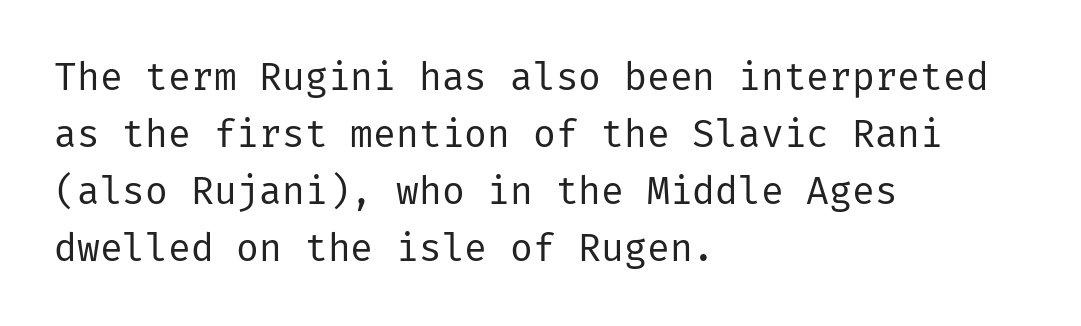
The image shows 38 px regular-weight sans-serif type, upright; set left-aligned, normal line spacing (1.5x), normal letter spacing, not underlined; low stroke contrast and a medium x-height.
